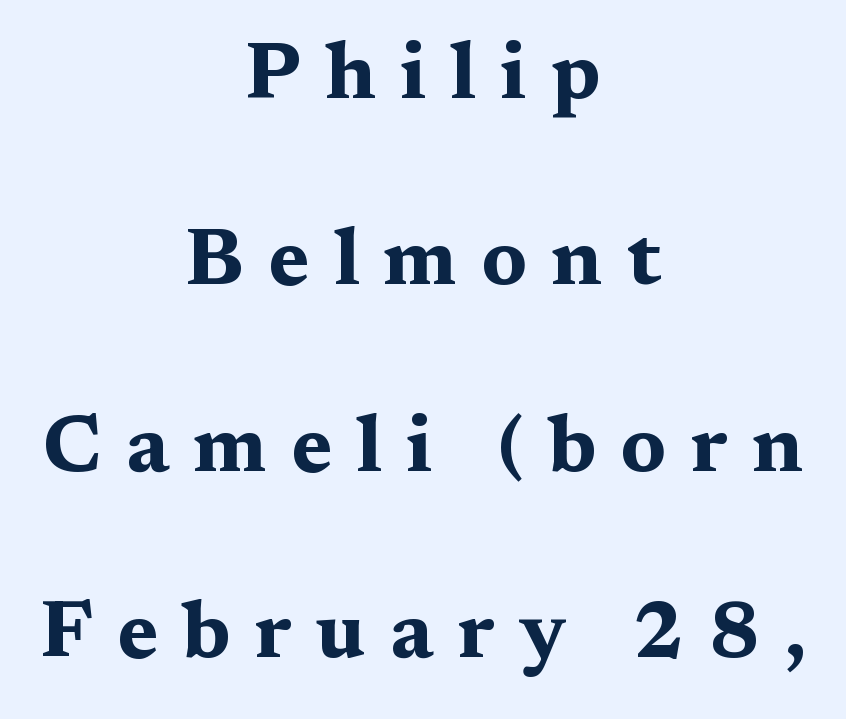
Horizontally, the lines are justified to the midpoint only. Students, note that the glyphs here are deliberately spaced far apart. Each letter's strokes conclude with small projecting serifs. This sample has the flowing, uneven cadence of proportional lettering.
